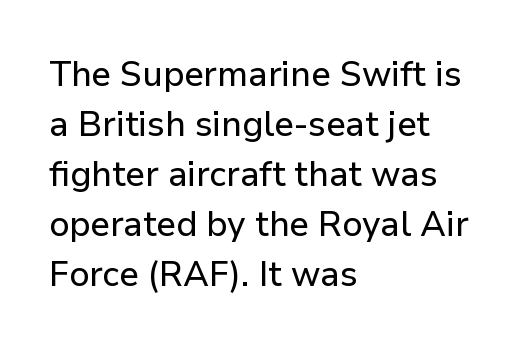
Honestly, the letter spacing is just normal — you wouldn't notice it. What kind of face is this? One without serifs — a sans. When letters stand straight like this, we call the style roman or upright. Rows of type keep a routine distance in the vertical direction.
